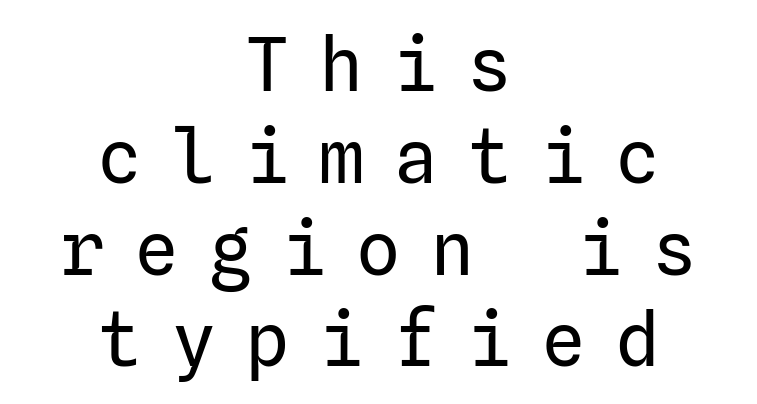
{"serif": "no", "italic": "no", "bold": "no", "weight": "regular", "width": "normal", "stroke_contrast": "low", "x_height": "medium", "underline": "no", "align": "center", "line_spacing_ratio": 1.24, "letter_spacing": "wide", "letter_spacing_em": 0.4, "glyph_px": 74}
